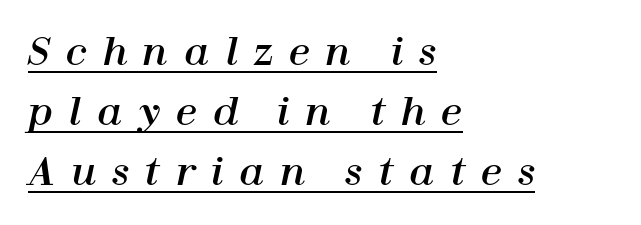
Does a line run under the words? Yes, clearly. Between one letter and the next there's a generous, obvious gap. The axis of the letterforms is tilted away from vertical. In terms of leading, this rendering sits right in the middle. The face used here is proportionally spaced, like ordinary book or web type. If you drew a ruler down the left edge, every line would touch it.
